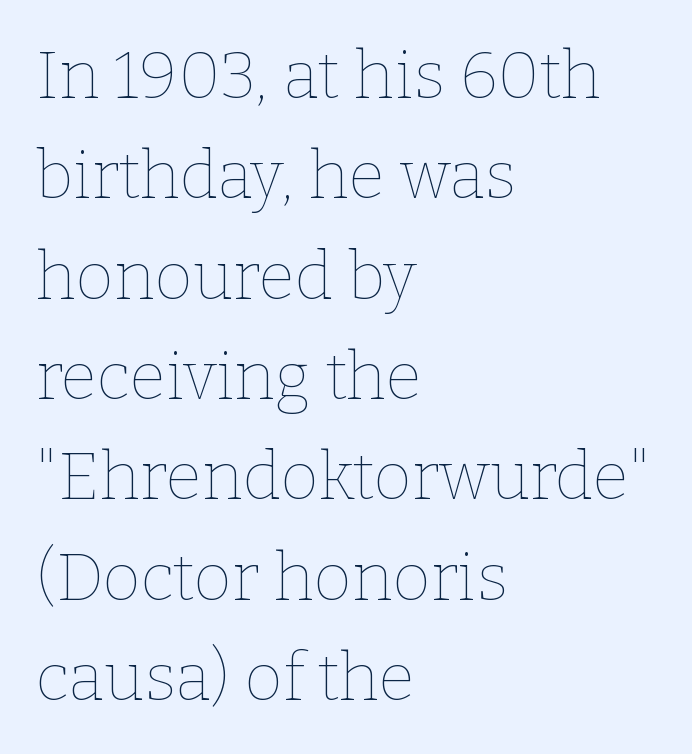
{"italic": "no", "bold": "no", "weight": "thin", "width": "normal", "stroke_contrast": "low", "x_height": "medium", "monospaced": "no", "underline": "no", "align": "left", "line_spacing": "normal", "line_spacing_ratio": 1.52, "letter_spacing": "normal", "letter_spacing_em": 0.0, "glyph_px": 66}
